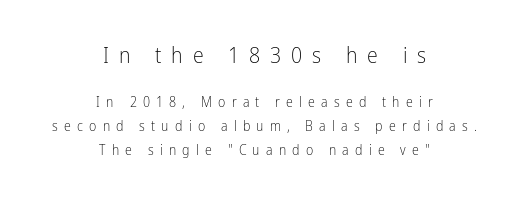
Weight: in the light-to-regular range. Caption: multi-line text, centered on the measure. Every character sits straight up, as roman type does. Someone cranked the tracking dial way up on this one.
